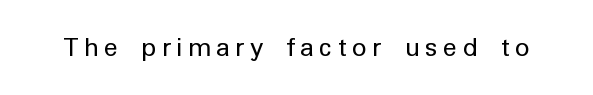
Q: Is the text bold? A: No.
Q: Is the text italic (slanted)? A: No, it is upright.
Q: Is the text underlined? A: No.
Q: Is the spacing between letters normal or unusually wide? A: Unusually wide.
